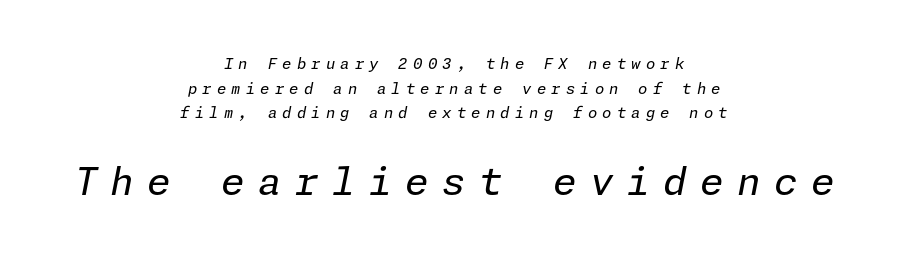
Q: Is the text bold? A: No.
Q: Is the text italic (slanted)? A: Yes, it leans right by about 11 degrees.
Q: Is the text underlined? A: No.
Q: How is the paragraph aligned? A: Centered.
Q: Is the spacing between letters normal or unusually wide? A: Unusually wide.
Q: Is the spacing between lines tight, normal or loose? A: Normal.
Q: Which block of text is set in a larger size, the first (top) or the second (bottom)? A: The second (bottom) one.
Q: Width (condensed, normal, or wide)? A: Normal.
Q: Stroke contrast? A: Low.
Q: x-height? A: Medium.
